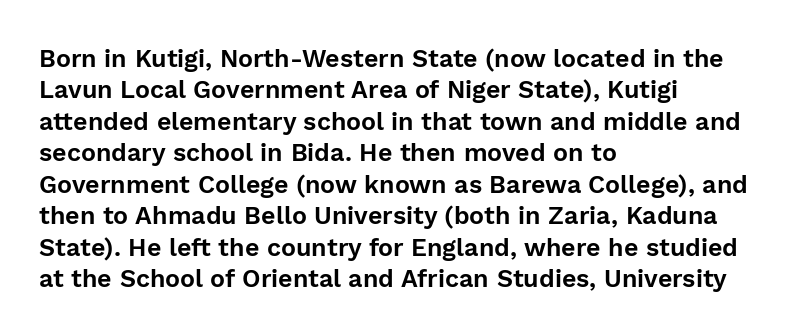
Q: Is the text italic (slanted)? A: No, it is upright.
Q: Is the text underlined? A: No.
Q: How is the paragraph aligned? A: Left-aligned.
Q: Is the spacing between letters normal or unusually wide? A: Normal.
Q: Is the spacing between lines tight, normal or loose? A: Normal.
